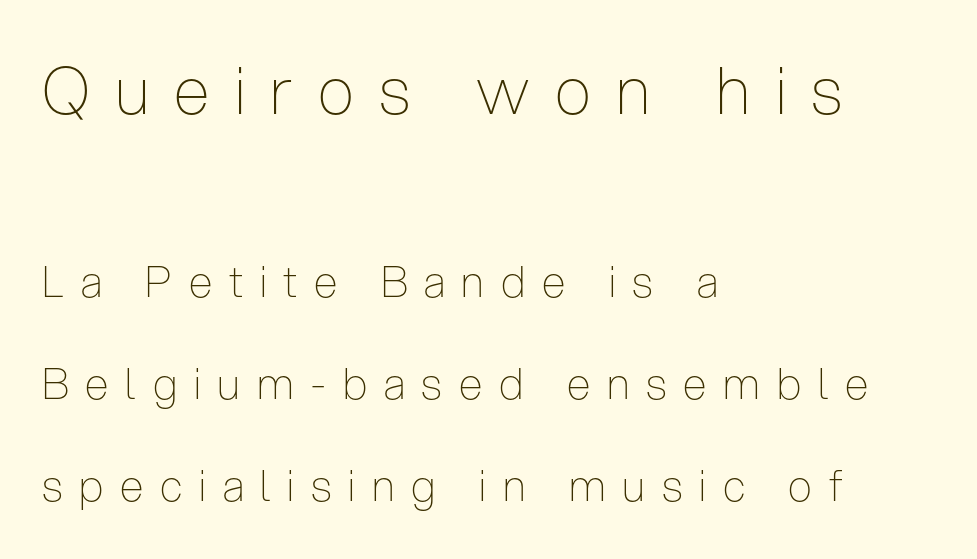
{"serif": "no", "italic": "no", "bold": "no", "weight": "thin", "width": "condensed", "stroke_contrast": "low", "x_height": "medium", "monospaced": "no", "underline": "no", "align": "left", "line_spacing": "loose", "line_spacing_ratio": 2.38, "letter_spacing": "wide", "letter_spacing_em": 0.39, "larger_block": "first", "size_ratio": 1.51, "glyph_px": 65}
